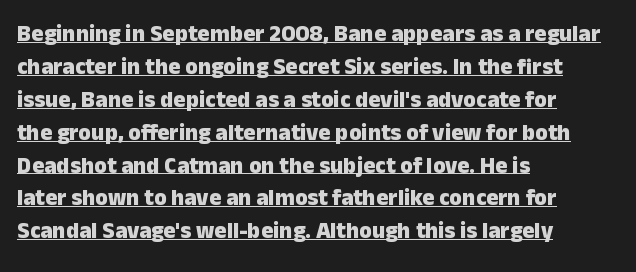
The horizontal fit of the characters is conventional and even. The lettering holds an erect, upright posture throughout. Is there an underline? Yes — a line sits under the letters. Leading matches the norm, producing a regular column.
